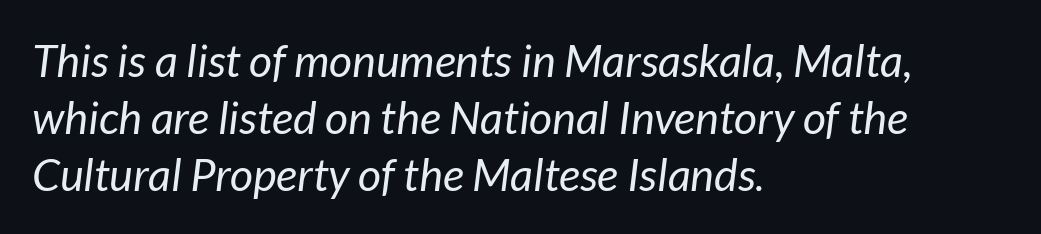
Looking at the ascenders, they clearly lean. Nobody drew a line under any word here. Spacing verdict: proportional, widths tailored to each character. The lines sit at an ordinary, default distance from one another. Counters stay open thanks to moderate or lighter strokes. The text block is weighted toward the left margin, trailing off unevenly rightward.
